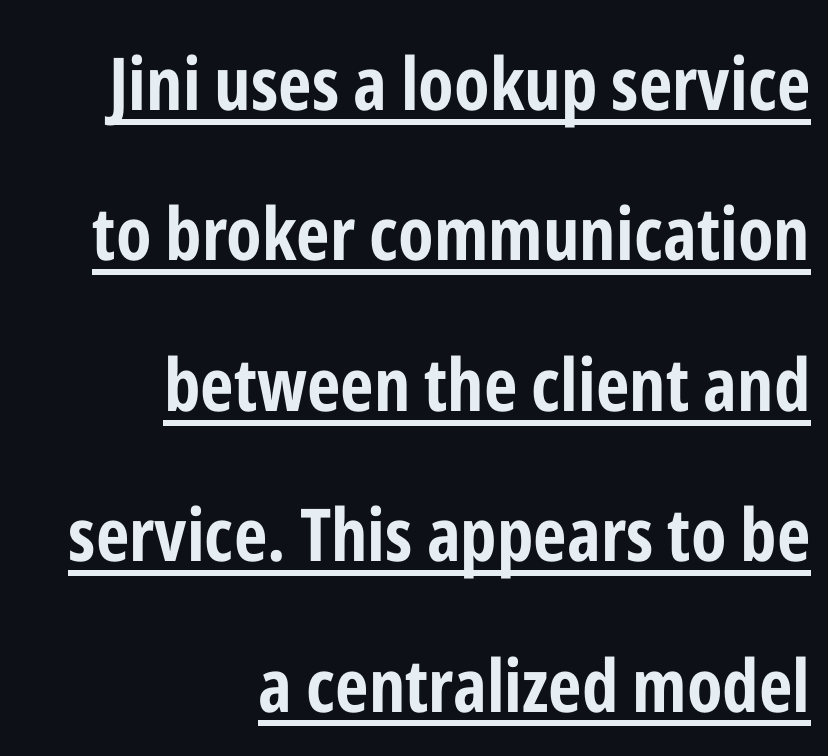
The image shows 73 px bold, condensed sans-serif type, upright; set right-aligned, loose line spacing (2.06x), normal letter spacing, underlined; low stroke contrast and a medium x-height.
